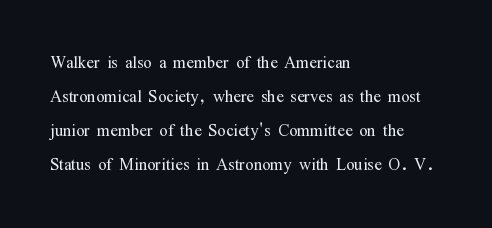
Q: Is the text bold? A: No.
Q: Is the text italic (slanted)? A: No, it is upright.
Q: Is the text underlined? A: No.
Q: How is the paragraph aligned? A: Left-aligned.
Q: Is the spacing between letters normal or unusually wide? A: Normal.
Q: Is the spacing between lines tight, normal or loose? A: Normal.
